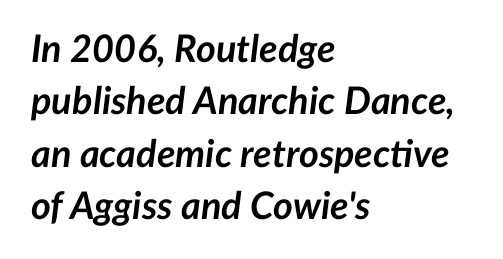
{"italic": "yes", "lean": "right", "slant_degrees": 7, "bold": "yes", "weight": "semibold", "width": "normal", "stroke_contrast": "low", "x_height": "medium", "monospaced": "no", "underline": "no", "align": "left", "line_spacing": "normal", "line_spacing_ratio": 1.38, "letter_spacing": "normal", "letter_spacing_em": 0.0, "glyph_px": 38}
